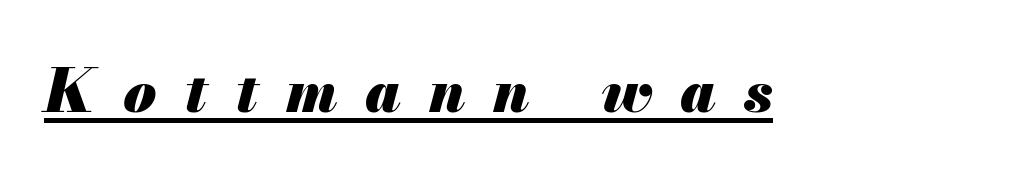
{"italic": "yes", "lean": "right", "slant_degrees": 13, "bold": "yes", "weight": "heavy", "width": "normal", "stroke_contrast": "medium", "x_height": "small", "monospaced": "no", "underline": "yes", "letter_spacing": "wide", "letter_spacing_em": 0.47, "glyph_px": 60}
